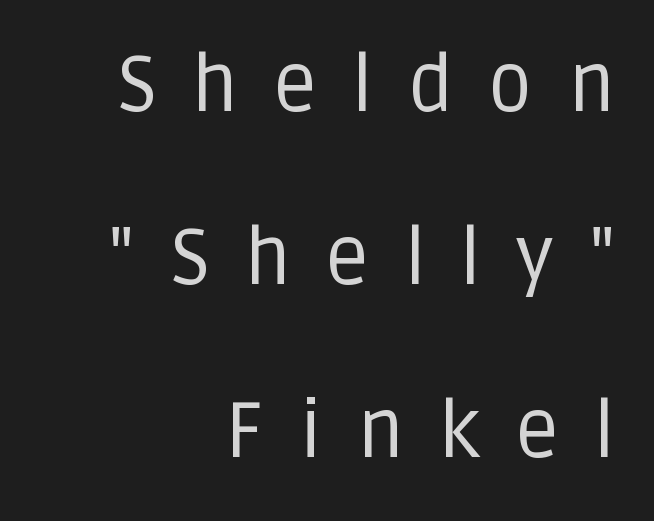
The image shows 78 px regular-weight sans-serif type, upright; set right-aligned, loose line spacing (2.22x), unusually wide letter spacing (+0.45 em), not underlined; low stroke contrast and a large x-height.
